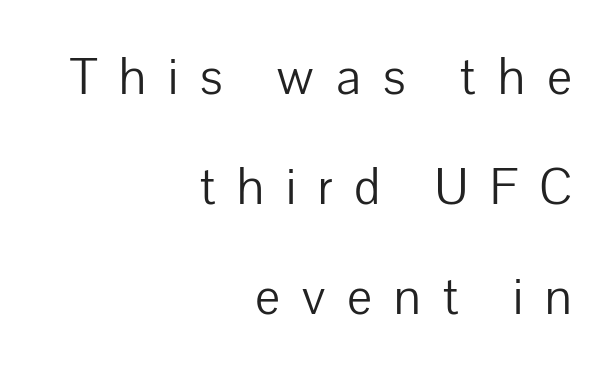
{"serif": "no", "italic": "no", "bold": "no", "weight": "light", "width": "normal", "stroke_contrast": "low", "x_height": "medium", "monospaced": "no", "underline": "no", "align": "right", "line_spacing": "loose", "line_spacing_ratio": 2.2, "letter_spacing": "wide", "letter_spacing_em": 0.44, "glyph_px": 50}
